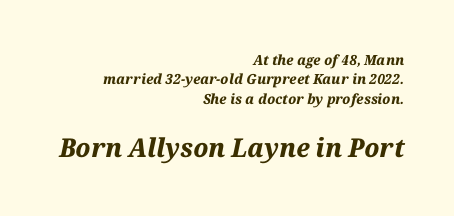
Q: Is the text bold? A: Yes.
Q: Is the text italic (slanted)? A: Yes, it leans right by about 12 degrees.
Q: Is the text underlined? A: No.
Q: How is the paragraph aligned? A: Right-aligned.
Q: Is the spacing between letters normal or unusually wide? A: Normal.
Q: Is the spacing between lines tight, normal or loose? A: Normal.
Q: Which block of text is set in a larger size, the first (top) or the second (bottom)? A: The second (bottom) one.
